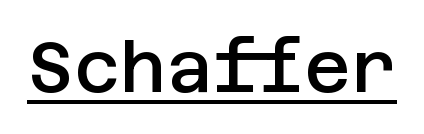
{"serif": "no", "italic": "no", "bold": "semi", "weight": "semibold", "width": "normal", "stroke_contrast": "low", "x_height": "large", "underline": "yes", "letter_spacing": "normal", "letter_spacing_em": 0.0, "glyph_px": 71}
